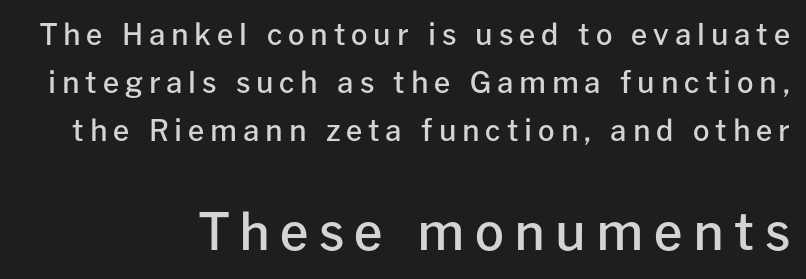
Q: Is the text bold? A: Semi-bold.
Q: Is the text italic (slanted)? A: No, it is upright.
Q: Is the typeface a serif or a sans-serif typeface? A: Sans-serif.
Q: Is the text underlined? A: No.
Q: How is the paragraph aligned? A: Right-aligned.
Q: Is the spacing between letters normal or unusually wide? A: Unusually wide.
Q: Is the spacing between lines tight, normal or loose? A: Normal.
Q: Which block of text is set in a larger size, the first (top) or the second (bottom)? A: The second (bottom) one.
Q: Width (condensed, normal, or wide)? A: Normal.
Q: Stroke contrast? A: Low.
Q: x-height? A: Medium.
Q: Monospaced? A: No.
